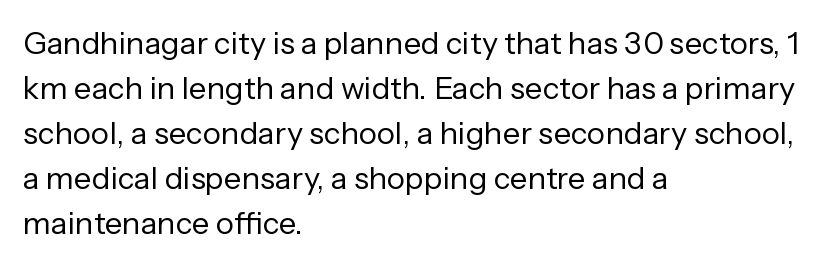
The image shows 31 px regular-weight sans-serif type, upright; set left-aligned, normal line spacing (1.45x), normal letter spacing, not underlined; low stroke contrast and a medium x-height.
